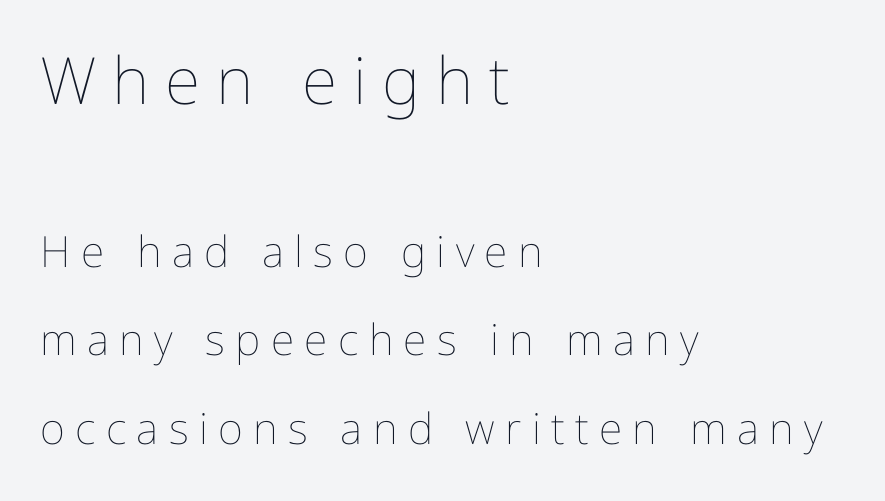
{"italic": "no", "bold": "no", "weight": "thin", "width": "condensed", "stroke_contrast": "low", "x_height": "medium", "monospaced": "no", "underline": "no", "align": "left", "line_spacing": "loose", "line_spacing_ratio": 2.05, "letter_spacing": "wide", "letter_spacing_em": 0.24, "larger_block": "first", "size_ratio": 1.51, "glyph_px": 65}
